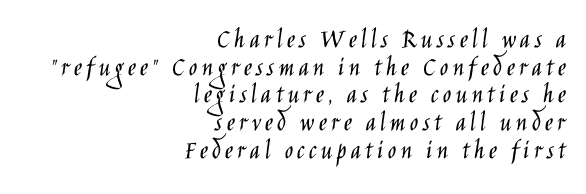
{"serif": "no", "bold": "no", "weight": "light", "width": "condensed", "stroke_contrast": "low", "x_height": "large", "monospaced": "no", "underline": "no", "align": "right", "line_spacing": "tight", "line_spacing_ratio": 0.99, "glyph_px": 28}
